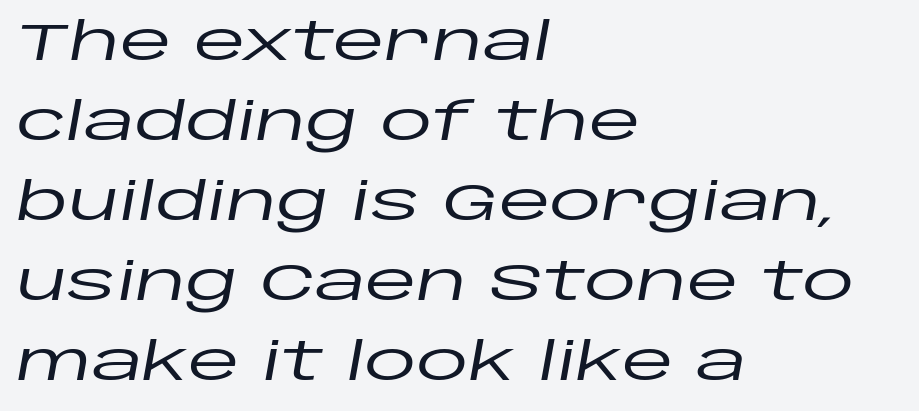
{"italic": "yes", "lean": "right", "slant_degrees": 10, "width": "wide", "stroke_contrast": "low", "x_height": "large", "monospaced": "no", "underline": "no", "align": "left", "line_spacing": "normal", "line_spacing_ratio": 1.51, "letter_spacing": "normal", "letter_spacing_em": 0.0, "glyph_px": 53}
